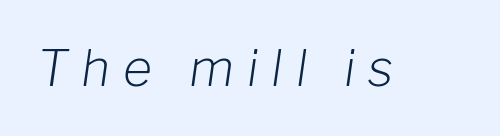
Q: Is the text bold? A: No.
Q: Is the text italic (slanted)? A: Yes, it leans right by about 8 degrees.
Q: Is the text underlined? A: No.
Q: Is the spacing between letters normal or unusually wide? A: Unusually wide.
Q: Width (condensed, normal, or wide)? A: Normal.
Q: Stroke contrast? A: Low.
Q: x-height? A: Medium.
Q: Monospaced? A: No.
